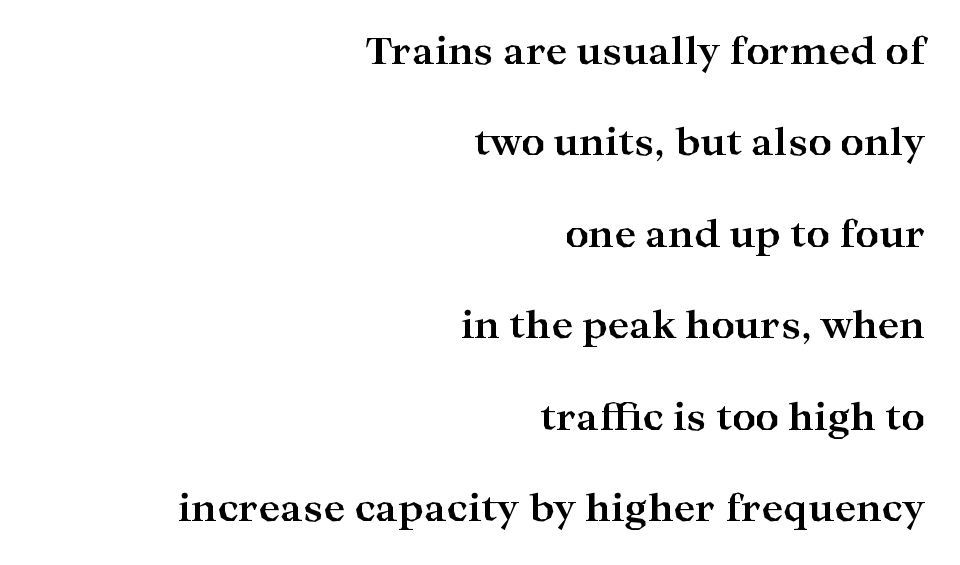
Q: Is the text bold? A: Yes.
Q: Is the text italic (slanted)? A: No, it is upright.
Q: Is the typeface a serif or a sans-serif typeface? A: Serif.
Q: Is the text underlined? A: No.
Q: How is the paragraph aligned? A: Right-aligned.
Q: Is the spacing between letters normal or unusually wide? A: Normal.
Q: Is the spacing between lines tight, normal or loose? A: Loose.
Q: Width (condensed, normal, or wide)? A: Wide.
Q: Stroke contrast? A: High.
Q: x-height? A: Medium.
Q: Monospaced? A: No.
